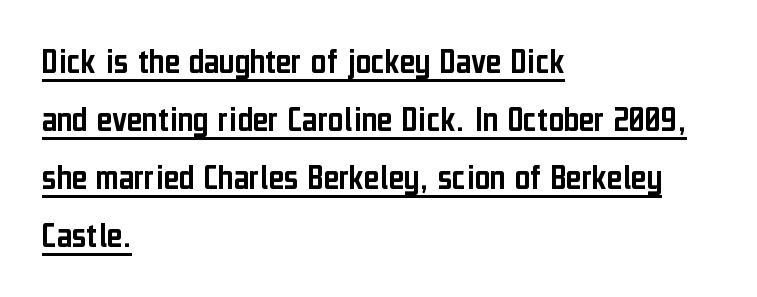
Every stem runs plumb, perpendicular to the baseline. Reading down the column, the eye jumps a familiar distance to each next line. A typographer would call this underscored text. Students, note that the glyphs here touch the page at normal intervals.
